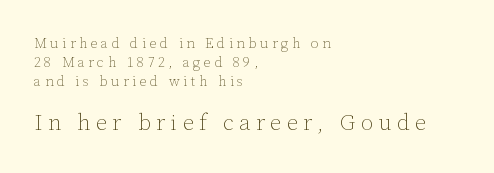
The image shows 22 px text type, upright; set left-aligned, normal line spacing (1.35x), unusually wide letter spacing (+0.25 em), not underlined; the second (bottom) block is 1.57x larger.
